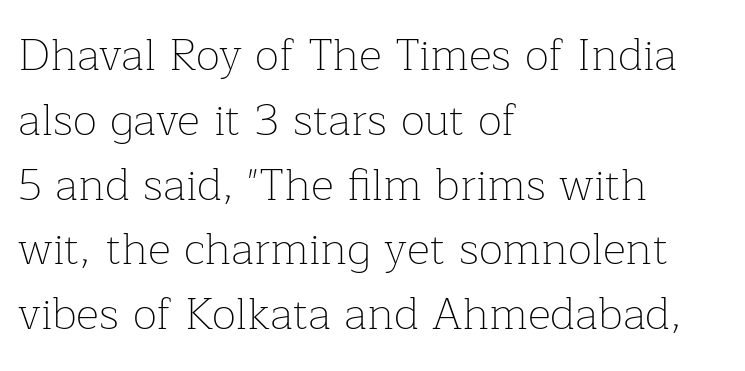
{"serif": "yes", "italic": "no", "bold": "no", "weight": "thin", "width": "normal", "stroke_contrast": "low", "x_height": "medium", "monospaced": "no", "underline": "no", "align": "left", "line_spacing": "normal", "line_spacing_ratio": 1.44, "letter_spacing": "normal", "letter_spacing_em": 0.0, "glyph_px": 45}
